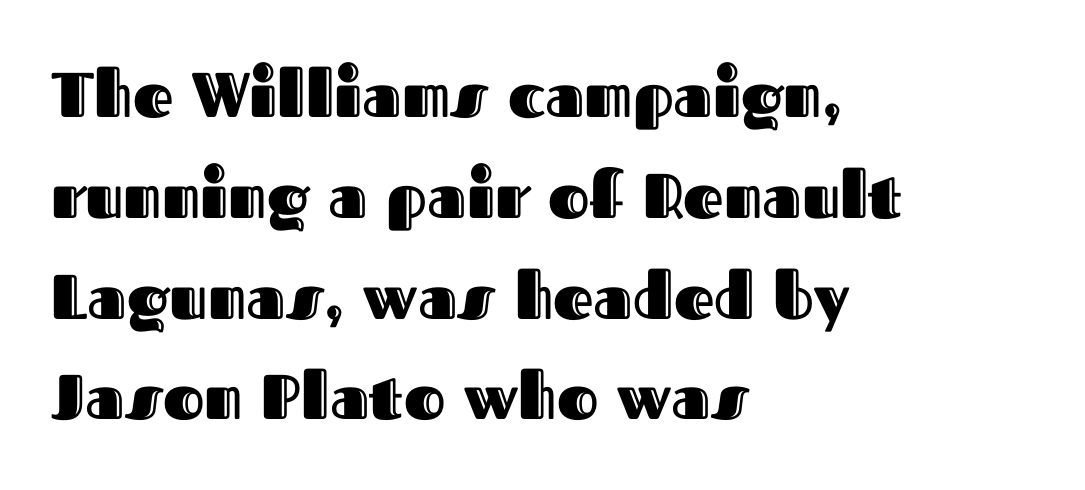
These lines sit exactly where default settings would place them. The text block is weighted toward the left margin, trailing off unevenly rightward. This is roman type, the default non-slanted kind. A typesetter would call this proportional, since set widths differ per character. The passage shown is not underscored anywhere.
